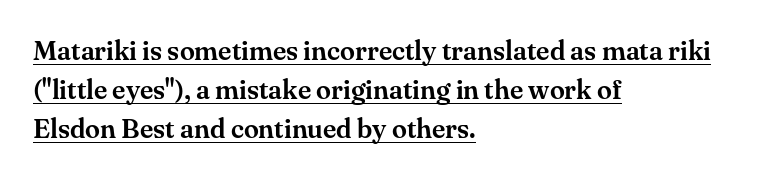
The image shows 27 px text type, upright; set left-aligned, normal line spacing (1.44x), normal letter spacing, underlined.
